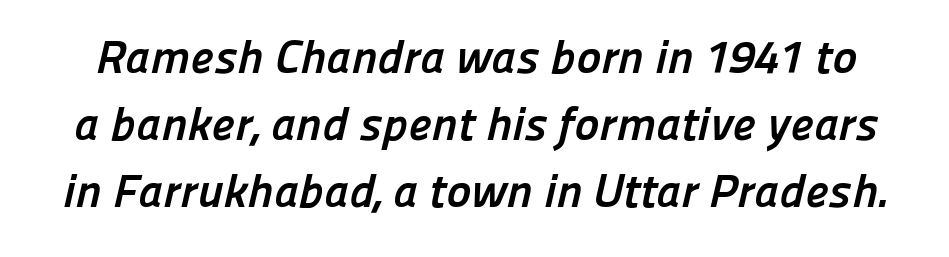
{"serif": "no", "bold": "yes", "weight": "semibold", "width": "normal", "stroke_contrast": "low", "x_height": "medium", "monospaced": "no", "underline": "no", "line_spacing": "normal", "line_spacing_ratio": 1.43, "letter_spacing": "normal", "letter_spacing_em": 0.0, "glyph_px": 47}
